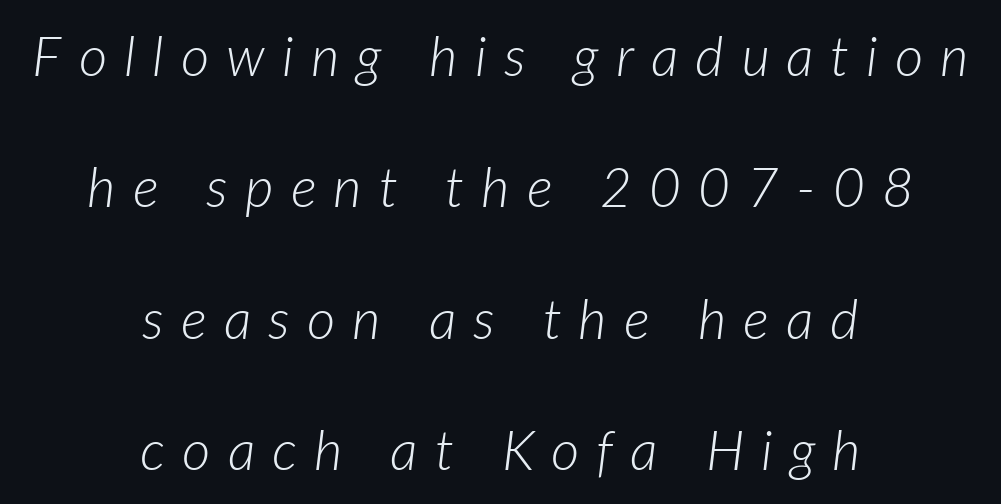
{"italic": "yes", "lean": "right", "slant_degrees": 7, "bold": "no", "weight": "light", "width": "normal", "stroke_contrast": "low", "x_height": "medium", "monospaced": "no", "underline": "no", "align": "center", "line_spacing": "loose", "line_spacing_ratio": 2.39, "letter_spacing": "wide", "letter_spacing_em": 0.31, "glyph_px": 55}
